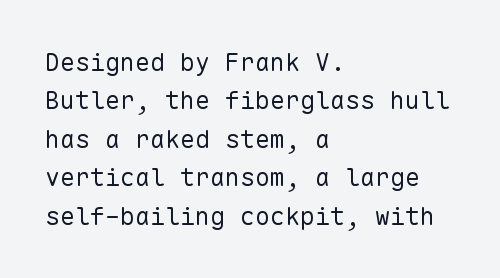
The image shows 25 px text type, upright; set left-aligned, normal line spacing (1.54x), normal letter spacing, not underlined.
